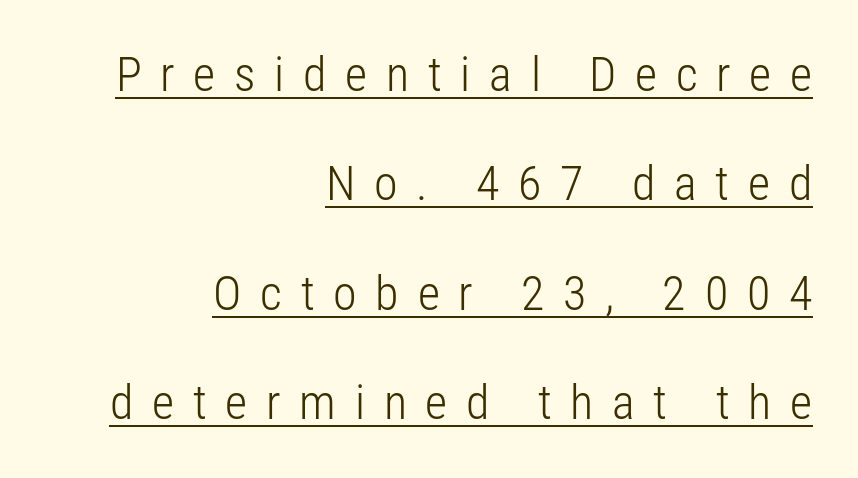
The image shows 48 px light, condensed sans-serif type, upright; set right-aligned, loose line spacing (2.28x), unusually wide letter spacing (+0.39 em), underlined; low stroke contrast and a medium x-height.
